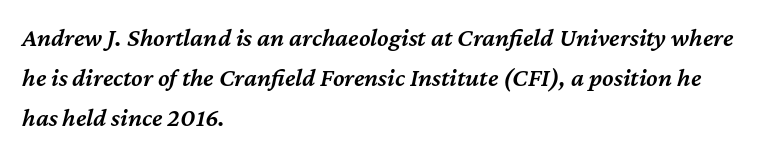
The image shows 26 px text type, italic (leaning right); set left-aligned, normal line spacing (1.53x), normal letter spacing, not underlined.
